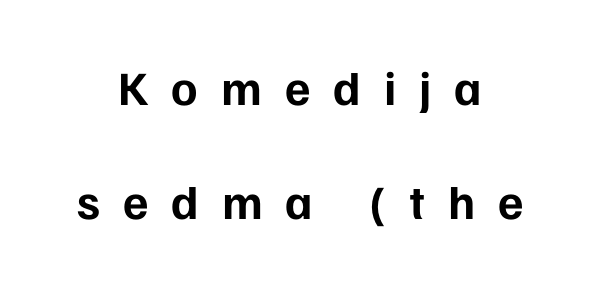
{"serif": "no", "italic": "no", "bold": "yes", "weight": "bold", "width": "normal", "stroke_contrast": "low", "x_height": "medium", "monospaced": "no", "underline": "no", "align": "center", "line_spacing": "loose", "line_spacing_ratio": 2.38, "letter_spacing": "wide", "letter_spacing_em": 0.48, "glyph_px": 48}
